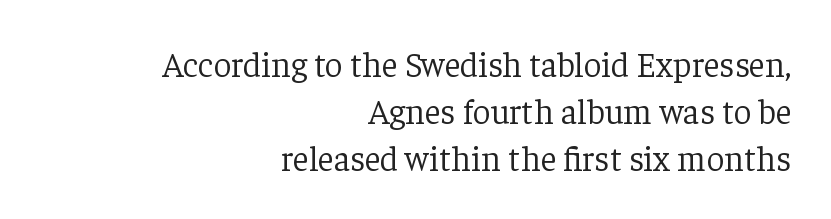
The image shows 35 px light serif type, upright; set right-aligned, normal line spacing (1.34x), normal letter spacing, not underlined; low stroke contrast and a medium x-height.
